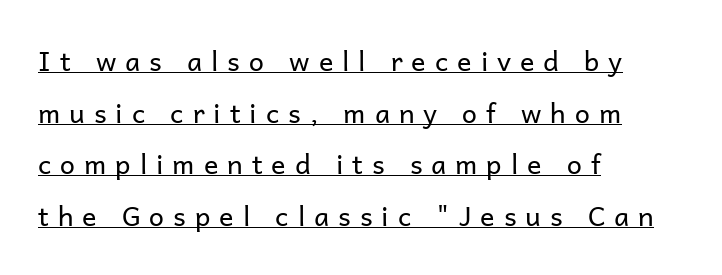
The passage shown is underscored from start to finish. A typesetter would mark this as roman, not italic. This block would shrink considerably if given ordinary leading; it's expanded now. Line beginnings align vertically; line endings do not.
